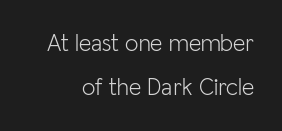
Q: Is the text bold? A: No.
Q: Is the text italic (slanted)? A: No, it is upright.
Q: Is the text underlined? A: No.
Q: Is the spacing between letters normal or unusually wide? A: Normal.
